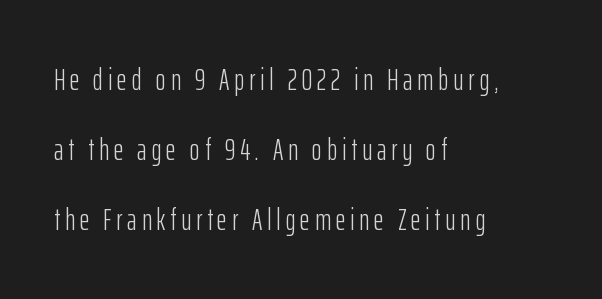
Q: Is the text bold? A: No.
Q: Is the text italic (slanted)? A: No, it is upright.
Q: Is the typeface a serif or a sans-serif typeface? A: Sans-serif.
Q: Is the text underlined? A: No.
Q: How is the paragraph aligned? A: Left-aligned.
Q: Is the spacing between lines tight, normal or loose? A: Loose.
Q: Width (condensed, normal, or wide)? A: Condensed.
Q: Stroke contrast? A: Low.
Q: x-height? A: Medium.
Q: Monospaced? A: No.
